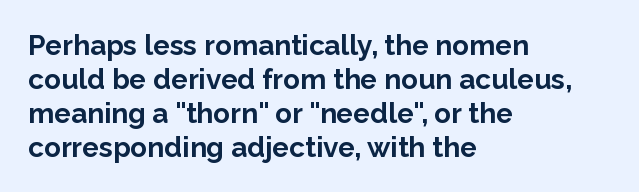
{"serif": "no", "italic": "no", "bold": "yes", "weight": "bold", "width": "normal", "stroke_contrast": "low", "x_height": "medium", "monospaced": "no", "underline": "no", "align": "left", "line_spacing_ratio": 1.21, "letter_spacing": "normal", "letter_spacing_em": 0.0, "glyph_px": 28}
